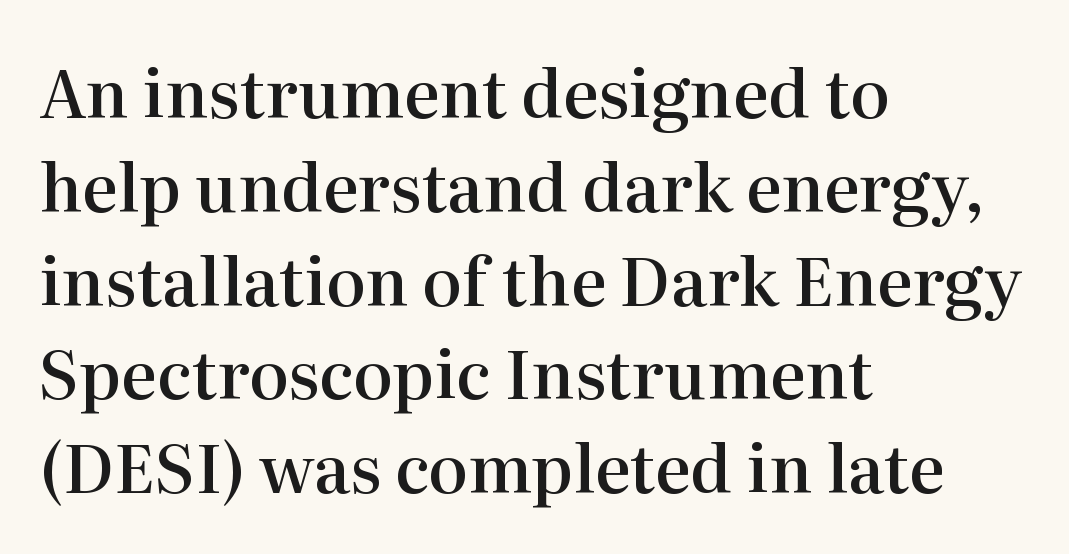
The image shows 67 px semibold serif type, upright; set left-aligned, normal line spacing (1.4x), normal letter spacing, not underlined; high stroke contrast and a medium x-height.
